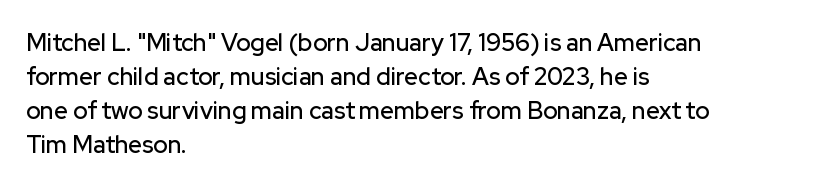
{"italic": "no", "underline": "no", "align": "left", "line_spacing": "normal", "line_spacing_ratio": 1.41, "letter_spacing": "normal", "letter_spacing_em": 0.0, "glyph_px": 24}
